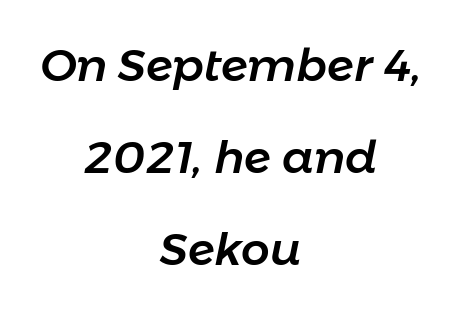
Q: Is the text italic (slanted)? A: Yes, it leans right by about 11 degrees.
Q: Is the text underlined? A: No.
Q: How is the paragraph aligned? A: Centered.
Q: Is the spacing between letters normal or unusually wide? A: Normal.
Q: Is the spacing between lines tight, normal or loose? A: Loose.
Q: Width (condensed, normal, or wide)? A: Normal.
Q: Stroke contrast? A: Low.
Q: x-height? A: Medium.
Q: Monospaced? A: No.
